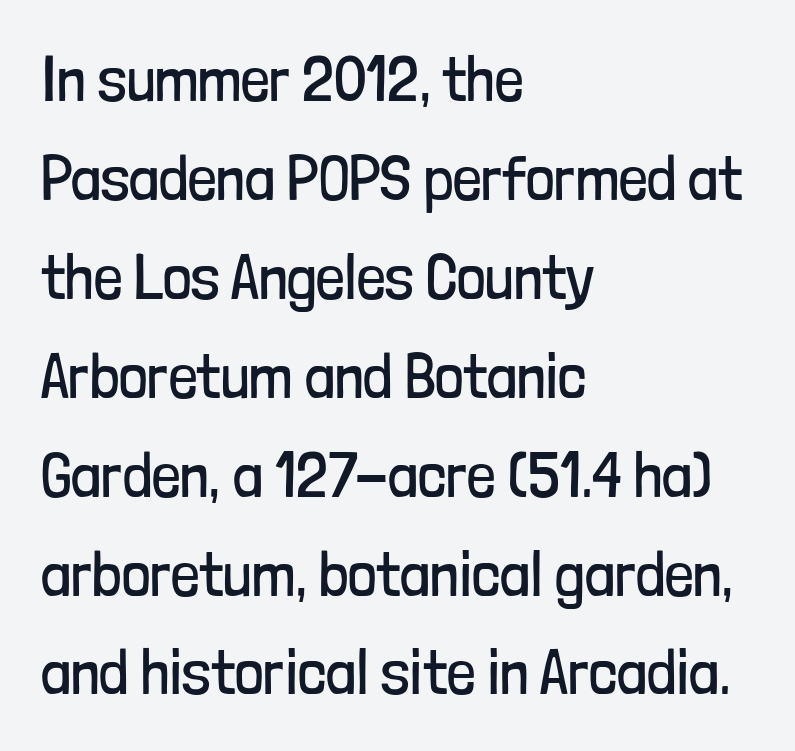
{"serif": "no", "italic": "no", "bold": "no", "weight": "regular", "width": "condensed", "stroke_contrast": "low", "x_height": "medium", "monospaced": "no", "underline": "no", "align": "left", "line_spacing": "normal", "line_spacing_ratio": 1.57, "letter_spacing": "normal", "letter_spacing_em": 0.0, "glyph_px": 63}
